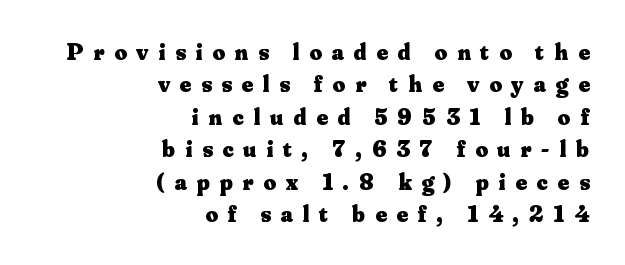
A full-strength bold gives these letters their thick strokes. A clean baseline with only descenders dipping below it. In CSS terms this would be text-align: right. Is the letter spacing exaggerated? Yes — the characters are pushed far apart. Italic? Not at all — the glyphs are vertical. Is there much room between lines? A standard amount, neither cramped nor airy.
